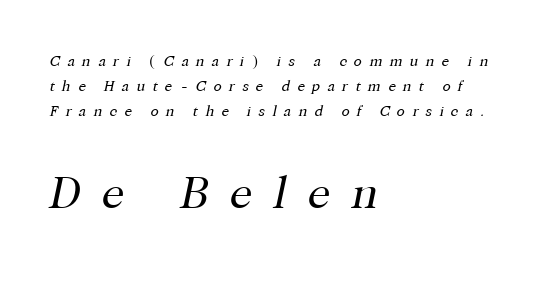
You could only call the tracking loose — the letters float apart. A bare baseline throughout the passage. Weight: in the light-to-regular range. The emphasis by scale lands on block number two, below. The rendering uses natural spacing where letterforms have individual widths.
